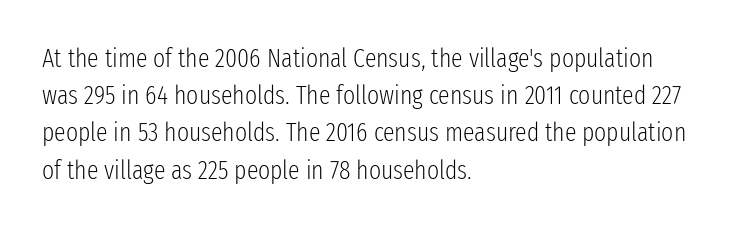
The image shows 26 px text type, upright; set left-aligned, normal line spacing (1.43x), normal letter spacing, not underlined.
